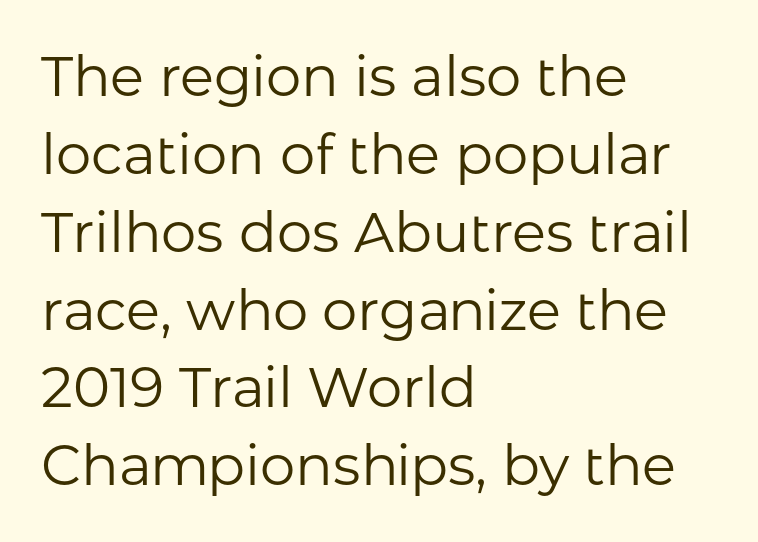
Standard letterfit; no display-style spreading of the glyphs. When letters stand straight like this, we call the style roman or upright. Think standard paragraph weight, or any step lighter than that. Character widths vary here, with narrow letters taking less room than wide ones. The space between consecutive lines is moderate.
